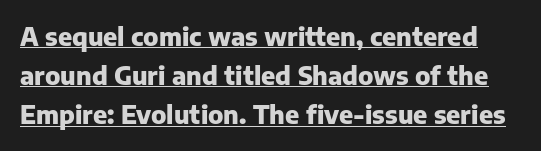
The image shows 25 px bold type, upright; set normal line spacing (1.57x), normal letter spacing, underlined.
